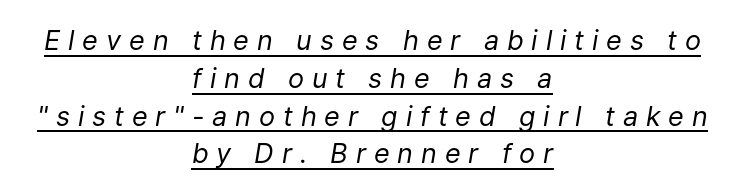
{"italic": "yes", "lean": "right", "slant_degrees": 9, "bold": "no", "underline": "yes", "align": "center", "line_spacing": "normal", "line_spacing_ratio": 1.4, "letter_spacing": "wide", "letter_spacing_em": 0.29, "glyph_px": 27}
